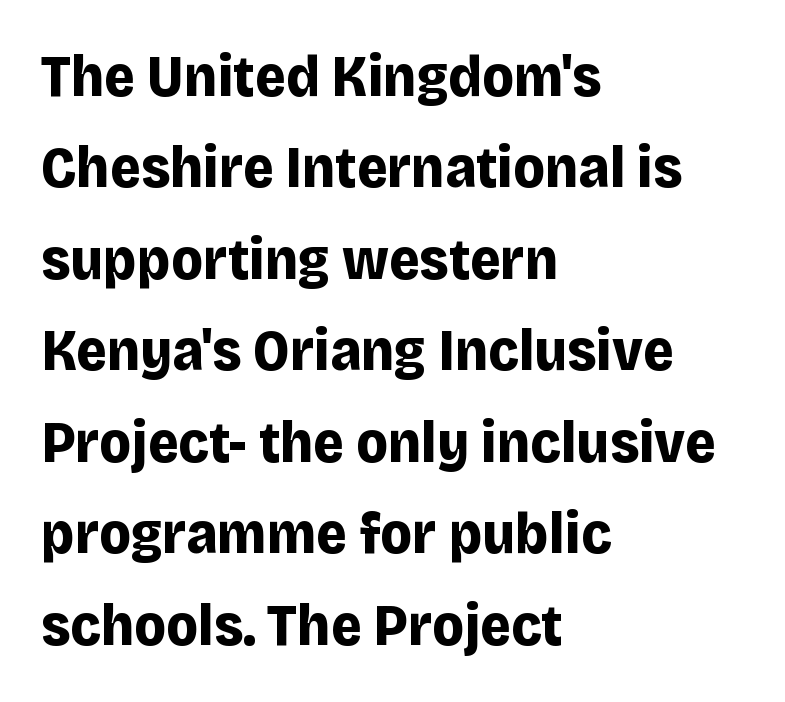
{"serif": "no", "italic": "no", "bold": "yes", "weight": "bold", "width": "normal", "stroke_contrast": "low", "x_height": "large", "monospaced": "no", "underline": "no", "align": "left", "line_spacing": "normal", "line_spacing_ratio": 1.55, "letter_spacing": "normal", "letter_spacing_em": 0.0, "glyph_px": 59}
